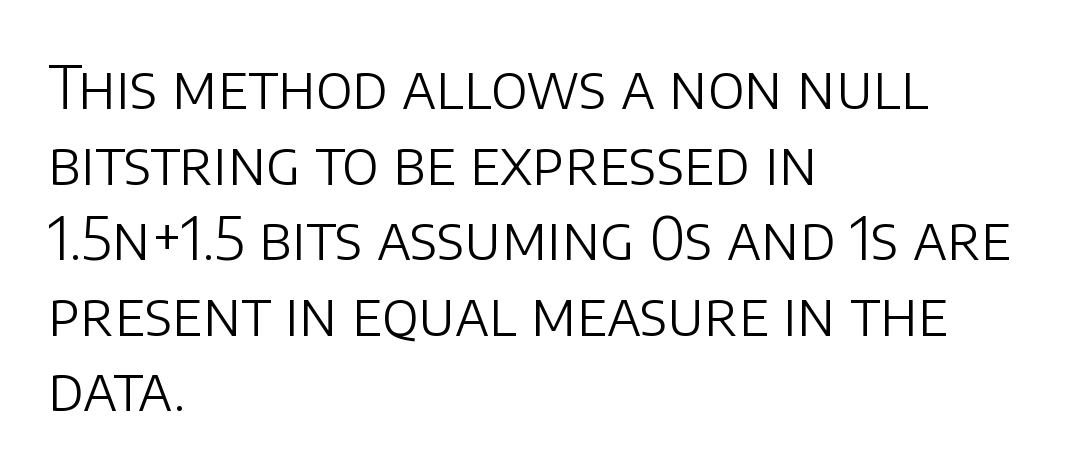
Q: Is the text bold? A: No.
Q: Is the text italic (slanted)? A: No, it is upright.
Q: Is the typeface a serif or a sans-serif typeface? A: Sans-serif.
Q: Is the text underlined? A: No.
Q: How is the paragraph aligned? A: Left-aligned.
Q: Is the spacing between letters normal or unusually wide? A: Normal.
Q: Is the spacing between lines tight, normal or loose? A: Normal.
Q: Width (condensed, normal, or wide)? A: Normal.
Q: Stroke contrast? A: Low.
Q: x-height? A: Large.
Q: Monospaced? A: No.
